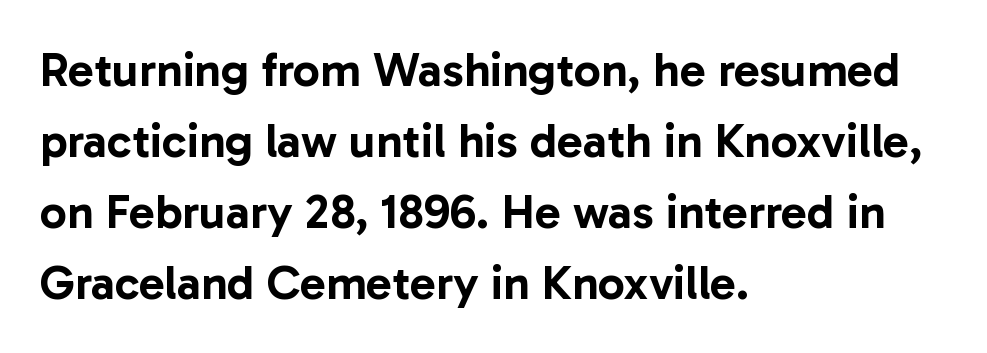
Q: Is the text italic (slanted)? A: No, it is upright.
Q: Is the typeface a serif or a sans-serif typeface? A: Sans-serif.
Q: Is the text underlined? A: No.
Q: How is the paragraph aligned? A: Left-aligned.
Q: Is the spacing between letters normal or unusually wide? A: Normal.
Q: Is the spacing between lines tight, normal or loose? A: Normal.
Q: Width (condensed, normal, or wide)? A: Normal.
Q: Stroke contrast? A: Low.
Q: x-height? A: Medium.
Q: Monospaced? A: No.
